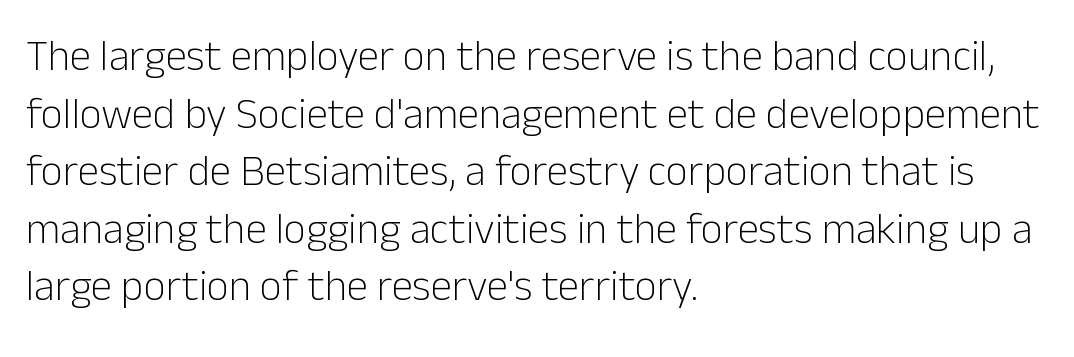
Left-aligned paragraph, ragged on the right. Grotesque or geometric, the face here clearly has no serifs. Every character sits straight up, as roman type does. Leading matches the norm, producing a regular column. Inter-character spacing is left at the font's built-in metrics. Here the designer chose a conventional face with non-uniform glyph widths.
